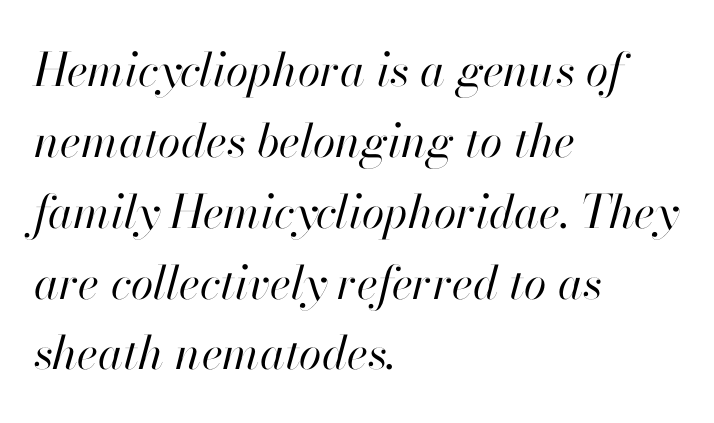
{"italic": "yes", "lean": "right", "slant_degrees": 13, "bold": "no", "weight": "regular", "width": "normal", "stroke_contrast": "high", "x_height": "small", "monospaced": "no", "underline": "no", "align": "left", "line_spacing": "normal", "line_spacing_ratio": 1.54, "letter_spacing": "normal", "letter_spacing_em": 0.0, "glyph_px": 46}
